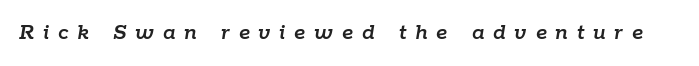
Does the lettering tilt? It does — this is italic. Descender tails drop into unmarked territory. Display-style spreading of the glyphs; the letterfit is very open.
